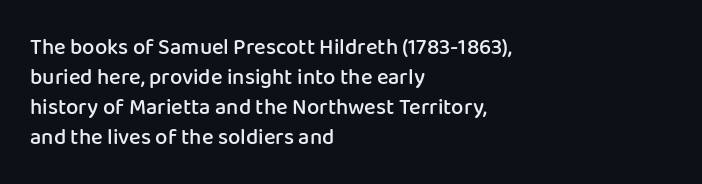
{"italic": "no", "bold": "semi", "underline": "no", "align": "left", "line_spacing": "normal", "line_spacing_ratio": 1.37, "letter_spacing": "normal", "letter_spacing_em": 0.0, "glyph_px": 22}
